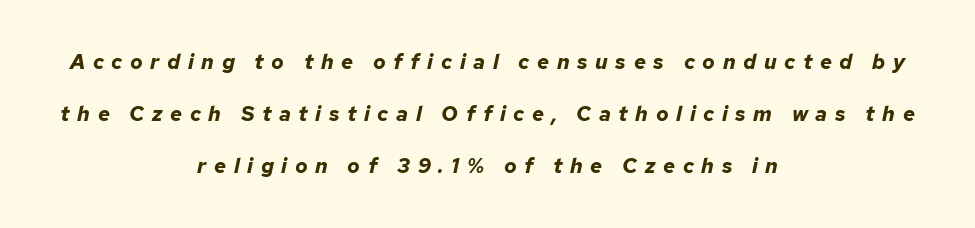
Q: Is the text bold? A: Yes.
Q: Is the text italic (slanted)? A: Yes, it leans right by about 12 degrees.
Q: Is the text underlined? A: No.
Q: How is the paragraph aligned? A: Centered.
Q: Is the spacing between letters normal or unusually wide? A: Unusually wide.
Q: Is the spacing between lines tight, normal or loose? A: Loose.
